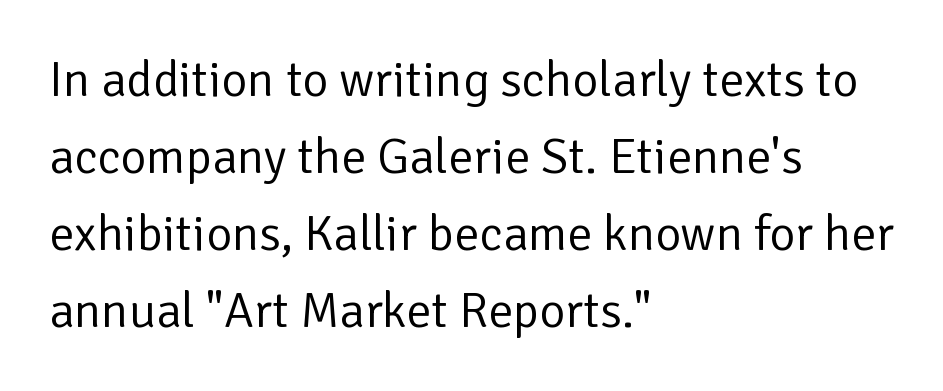
The image shows 50 px regular-weight sans-serif type, upright; set left-aligned, normal line spacing (1.54x), normal letter spacing, not underlined; low stroke contrast and a medium x-height.
